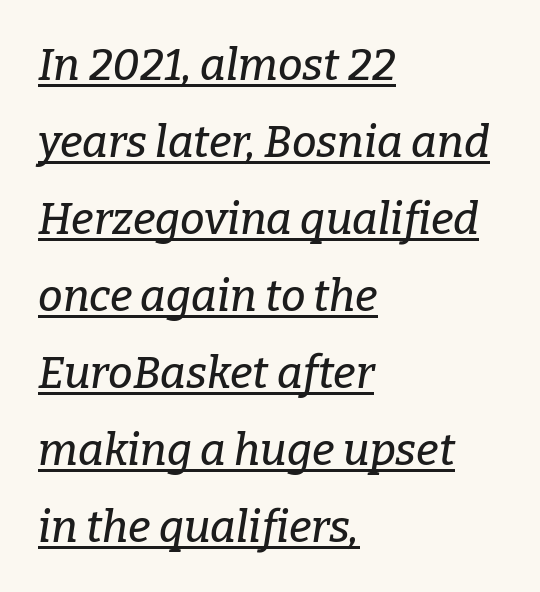
The image shows 44 px serif type, italic (leaning right); set left-aligned, line spacing 1.75x, normal letter spacing, underlined; low stroke contrast and a medium x-height.
